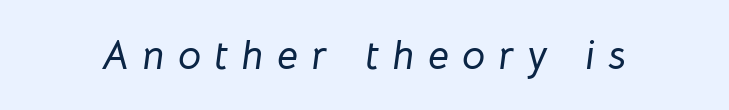
Q: Is the text italic (slanted)? A: Yes, it leans right by about 8 degrees.
Q: Is the text underlined? A: No.
Q: Is the spacing between letters normal or unusually wide? A: Unusually wide.
Q: Width (condensed, normal, or wide)? A: Normal.
Q: Stroke contrast? A: Low.
Q: x-height? A: Medium.
Q: Monospaced? A: No.
